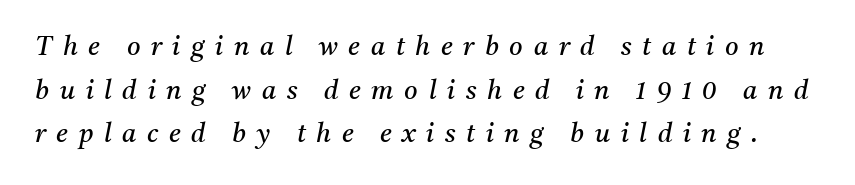
The image shows 26 px text type, italic (leaning right); set normal line spacing (1.68x), unusually wide letter spacing (+0.41 em), not underlined.
